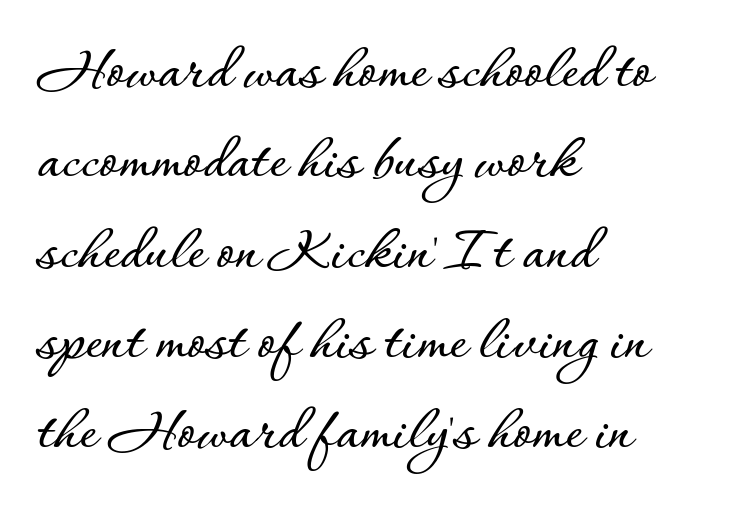
The image shows 65 px text type; set left-aligned, normal line spacing (1.39x), normal letter spacing, not underlined; low stroke contrast and a small x-height.
